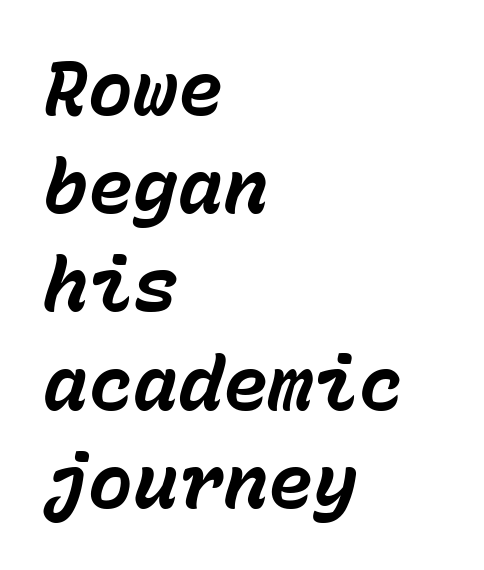
{"italic": "yes", "lean": "right", "slant_degrees": 15, "bold": "yes", "weight": "bold", "width": "normal", "stroke_contrast": "low", "x_height": "medium", "monospaced": "yes", "underline": "no", "align": "left", "line_spacing": "normal", "line_spacing_ratio": 1.31, "letter_spacing": "normal", "letter_spacing_em": 0.0, "glyph_px": 75}
